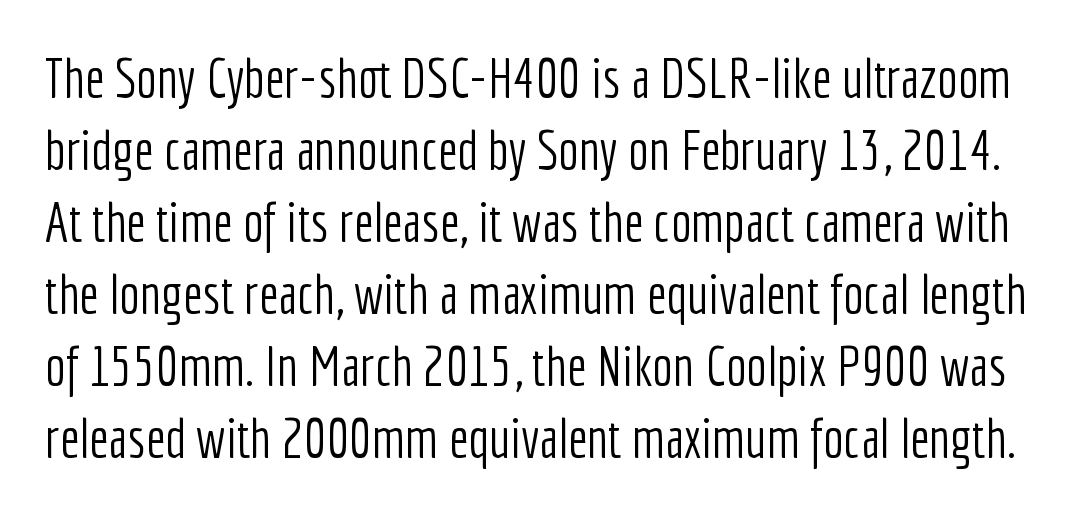
{"serif": "no", "italic": "no", "bold": "no", "weight": "light", "width": "condensed", "stroke_contrast": "low", "x_height": "medium", "monospaced": "no", "underline": "no", "line_spacing": "normal", "line_spacing_ratio": 1.31, "letter_spacing": "normal", "letter_spacing_em": 0.0, "glyph_px": 55}
